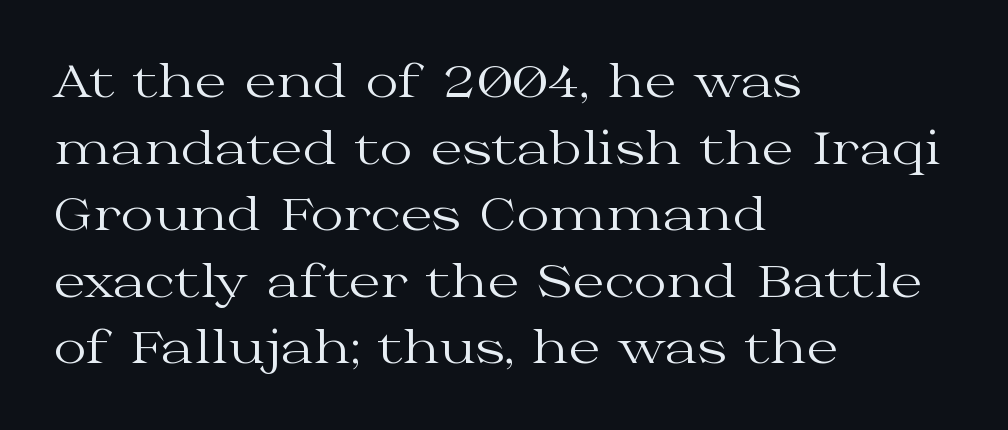
The image shows 45 px regular-weight, wide serif type, upright; set left-aligned, normal line spacing (1.48x), normal letter spacing, not underlined; medium stroke contrast and a medium x-height.
